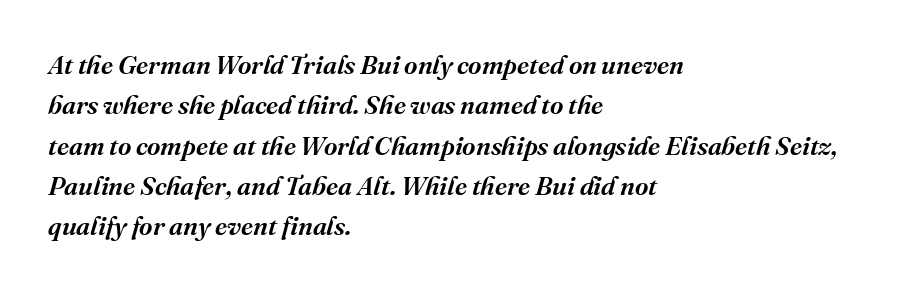
Notice how descenders clear the ascenders below comfortably — that's standard leading. The axis of the letterforms is tilted away from vertical. Compared with typical body copy, the letter spacing here is the same. Each row of text sits above clean, open space.
